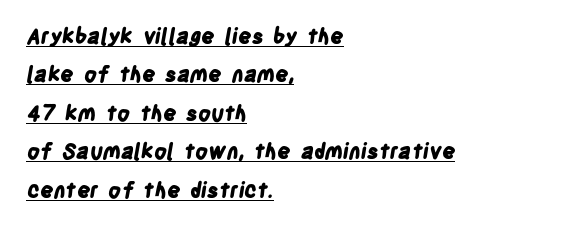
Q: Is the text bold? A: Yes.
Q: Is the text underlined? A: Yes.
Q: How is the paragraph aligned? A: Left-aligned.
Q: Is the spacing between letters normal or unusually wide? A: Normal.
